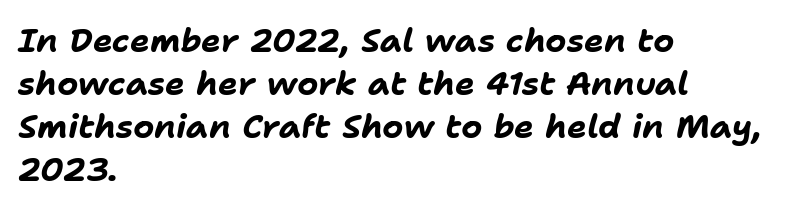
The image shows 33 px bold type, italic (leaning right); set left-aligned, normal line spacing (1.3x), normal letter spacing, not underlined; low stroke contrast and a medium x-height.
